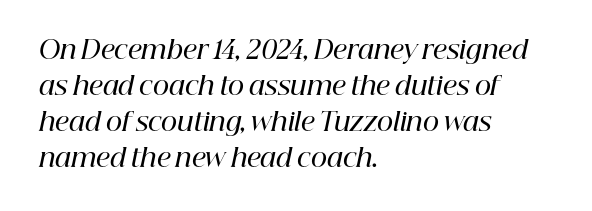
Q: Is the text bold? A: Semi-bold.
Q: Is the text italic (slanted)? A: Yes, it leans right by about 12 degrees.
Q: Is the text underlined? A: No.
Q: How is the paragraph aligned? A: Left-aligned.
Q: Is the spacing between letters normal or unusually wide? A: Normal.
Q: Is the spacing between lines tight, normal or loose? A: Normal.
